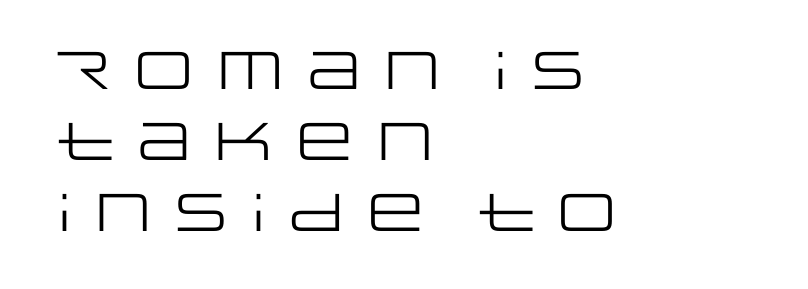
Ascenders rise straight up at ninety degrees. The leading is moderate, giving the passage an even texture. The face used here is rendered with its standard letterfit. The specimen omits any rule beneath the text block's lines. Note the varied advance widths — an 'i' is clearly narrower than an 'm'. The letters look calm and open, with moderate or lighter stems.
